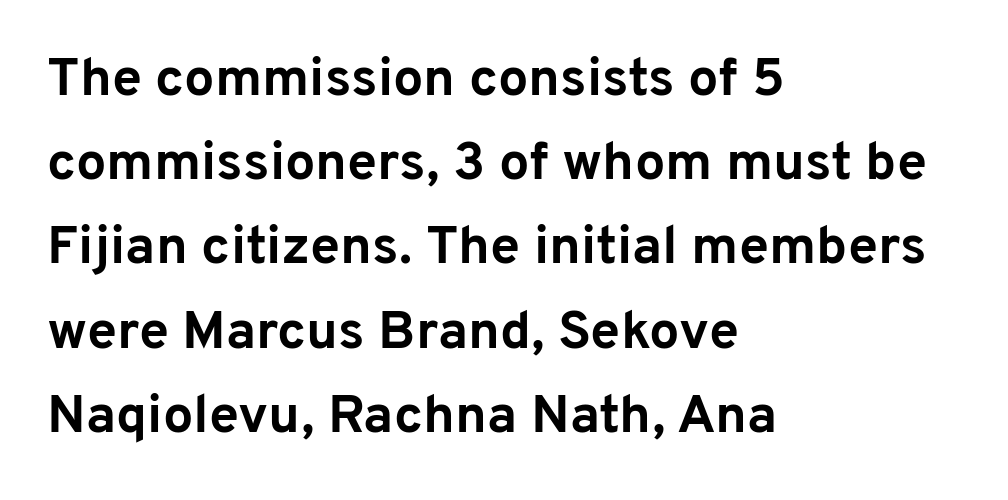
Are there feet on the stems? There aren't — it's a sans. The ragged edge is on the right, which tells us the setting is flush left. Nope, not italic — everything's standing straight. The space between consecutive lines is moderate. Glyph-to-glyph distance matches everyday printed text.
